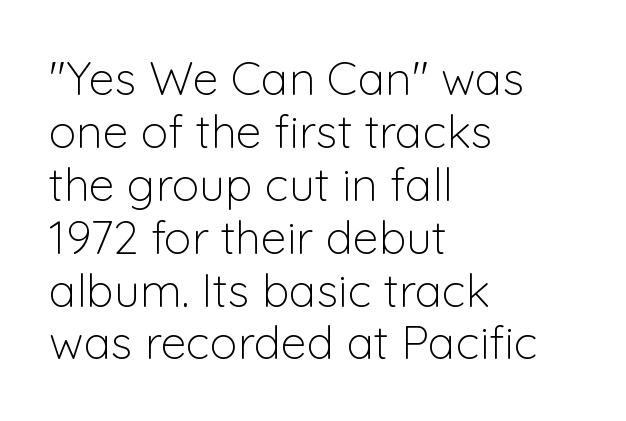
Q: Is the text bold? A: No.
Q: Is the text italic (slanted)? A: No, it is upright.
Q: Is the typeface a serif or a sans-serif typeface? A: Sans-serif.
Q: Is the text underlined? A: No.
Q: How is the paragraph aligned? A: Left-aligned.
Q: Is the spacing between letters normal or unusually wide? A: Normal.
Q: Is the spacing between lines tight, normal or loose? A: Tight.
Q: Width (condensed, normal, or wide)? A: Normal.
Q: Stroke contrast? A: Low.
Q: x-height? A: Medium.
Q: Monospaced? A: No.
